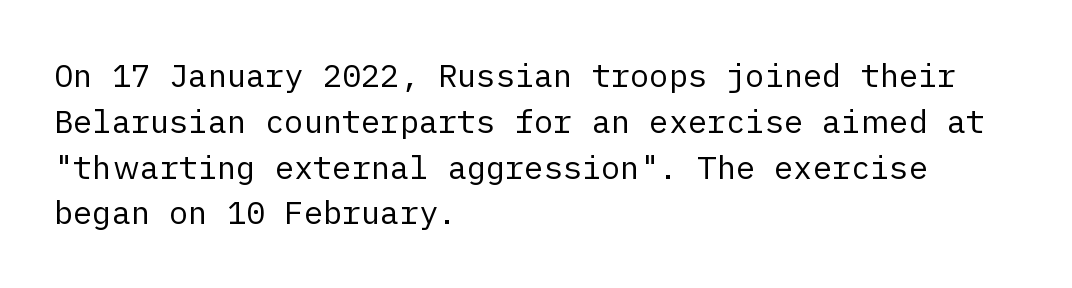
{"serif": "no", "italic": "no", "bold": "no", "weight": "regular", "width": "normal", "stroke_contrast": "low", "x_height": "medium", "underline": "no", "align": "left", "line_spacing": "normal", "line_spacing_ratio": 1.43, "letter_spacing": "normal", "letter_spacing_em": 0.0, "glyph_px": 32}
